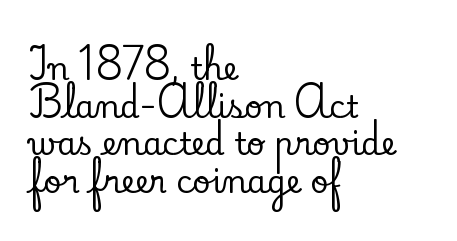
A typesetter would call this proportional, since set widths differ per character. Short note: letters normally spaced. The passage is arranged the way most books set body copy — flush left. Serifs: yes, visible at the terminals of the letterforms.
